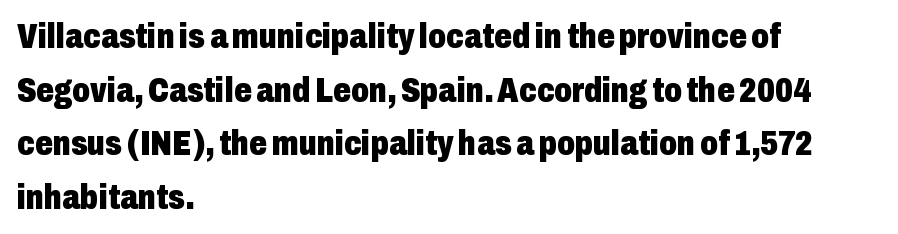
The image shows 35 px heavy, condensed sans-serif type, upright; set left-aligned, normal line spacing (1.53x), normal letter spacing, not underlined; low stroke contrast and a medium x-height.
